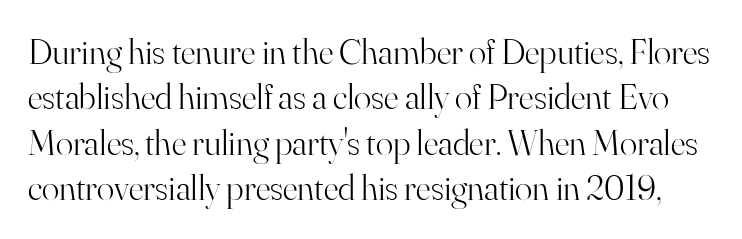
Q: Is the text bold? A: No.
Q: Is the text italic (slanted)? A: No, it is upright.
Q: Is the typeface a serif or a sans-serif typeface? A: Serif.
Q: Is the text underlined? A: No.
Q: Is the spacing between letters normal or unusually wide? A: Normal.
Q: Is the spacing between lines tight, normal or loose? A: Normal.
Q: Width (condensed, normal, or wide)? A: Normal.
Q: Stroke contrast? A: High.
Q: x-height? A: Small.
Q: Monospaced? A: No.
